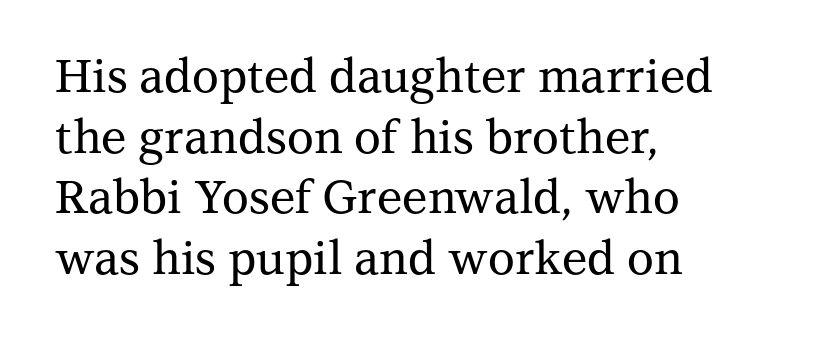
Words appear dense and cohesive because spacing is normal. You could not count columns in this text — the font is proportionally spaced. In terms of leading, this rendering sits right in the middle. Does the type have serifs? Yes, each stem ends in a small foot. Every row of glyphs begins at an identical x-position on the left.
